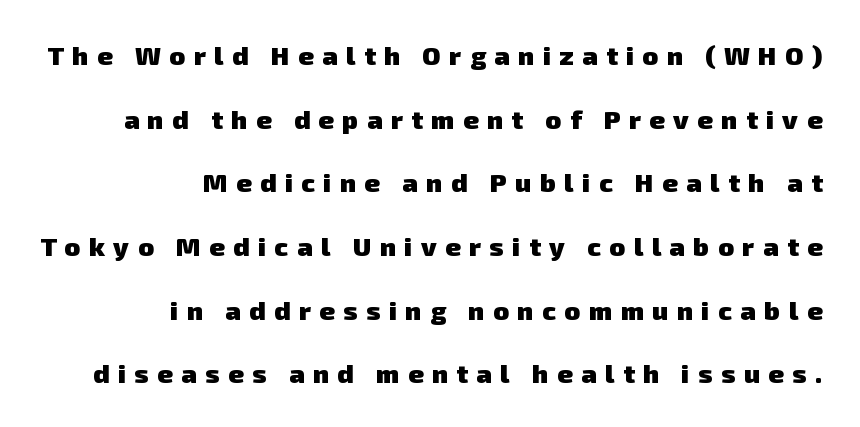
Q: Is the text bold? A: Yes.
Q: Is the text underlined? A: No.
Q: How is the paragraph aligned? A: Right-aligned.
Q: Is the spacing between letters normal or unusually wide? A: Unusually wide.
Q: Is the spacing between lines tight, normal or loose? A: Loose.
